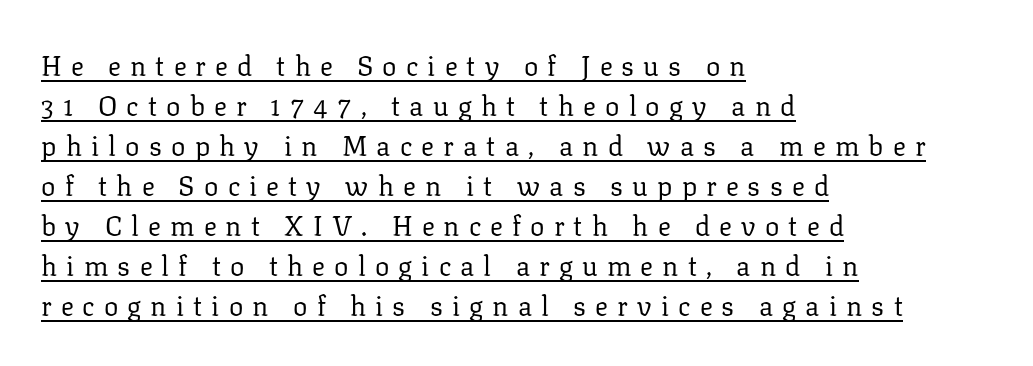
{"italic": "no", "bold": "no", "underline": "yes", "align": "left", "line_spacing": "normal", "line_spacing_ratio": 1.48, "letter_spacing": "wide", "letter_spacing_em": 0.34, "glyph_px": 27}
